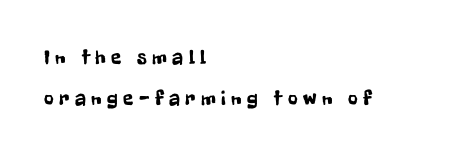
The passage shown is not underscored anywhere. Notice the wide empty band between every row — that's loose leading. These lines have a slow, spaced-out rhythm from letter to letter. Every stem runs plumb, perpendicular to the baseline. The text block is weighted toward the left margin, trailing off unevenly rightward.
